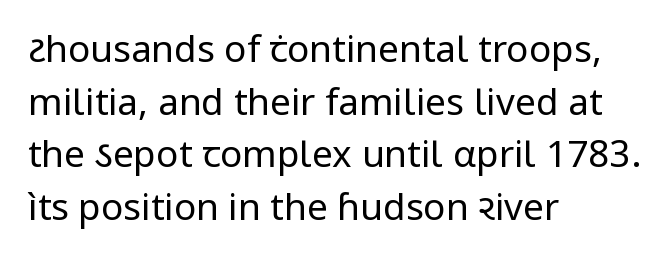
Q: Is the text bold? A: No.
Q: Is the text italic (slanted)? A: No, it is upright.
Q: Is the typeface a serif or a sans-serif typeface? A: Sans-serif.
Q: Is the text underlined? A: No.
Q: How is the paragraph aligned? A: Left-aligned.
Q: Is the spacing between letters normal or unusually wide? A: Normal.
Q: Is the spacing between lines tight, normal or loose? A: Normal.
Q: Width (condensed, normal, or wide)? A: Normal.
Q: Stroke contrast? A: Low.
Q: x-height? A: Medium.
Q: Monospaced? A: No.
